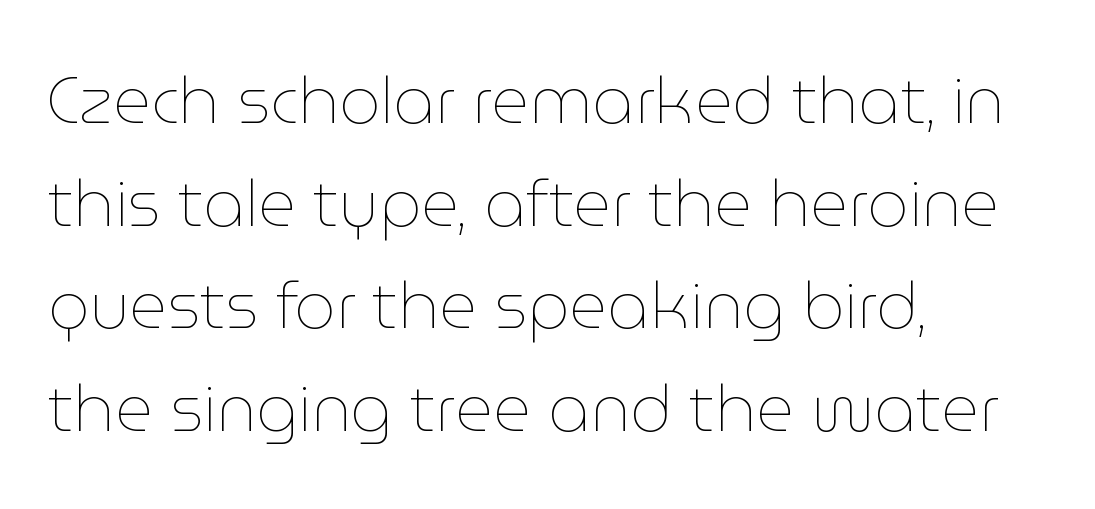
Q: Is the text bold? A: No.
Q: Is the text italic (slanted)? A: No, it is upright.
Q: Is the text underlined? A: No.
Q: How is the paragraph aligned? A: Left-aligned.
Q: Is the spacing between letters normal or unusually wide? A: Normal.
Q: Is the spacing between lines tight, normal or loose? A: Normal.
Q: Width (condensed, normal, or wide)? A: Normal.
Q: Stroke contrast? A: Low.
Q: x-height? A: Medium.
Q: Monospaced? A: No.
